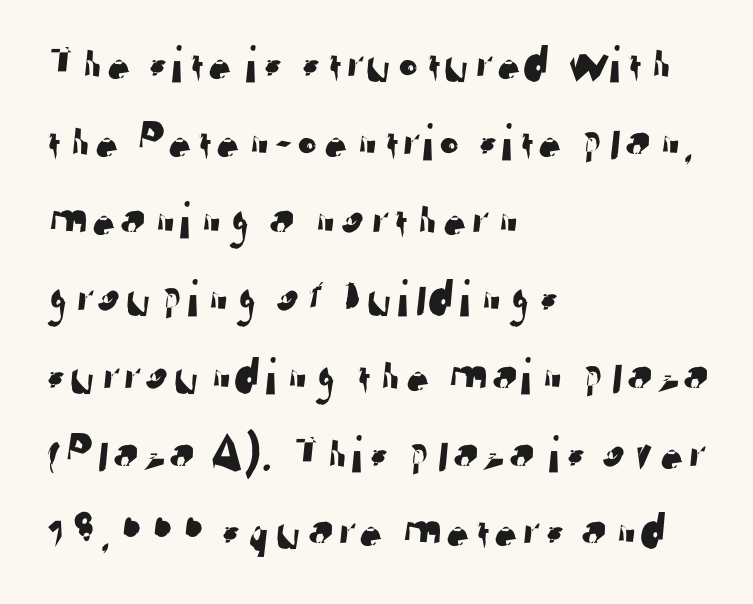
{"serif": "no", "width": "normal", "stroke_contrast": "low", "x_height": "medium", "monospaced": "no", "underline": "no", "align": "left", "line_spacing": "normal", "line_spacing_ratio": 1.47, "letter_spacing": "normal", "letter_spacing_em": 0.0, "glyph_px": 53}
